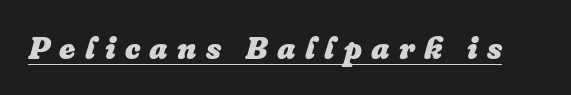
Q: Is the text bold? A: Yes.
Q: Is the text italic (slanted)? A: Yes, it leans right by about 16 degrees.
Q: Is the text underlined? A: Yes.
Q: Is the spacing between letters normal or unusually wide? A: Unusually wide.
Q: Width (condensed, normal, or wide)? A: Normal.
Q: Stroke contrast? A: Low.
Q: x-height? A: Medium.
Q: Monospaced? A: No.
